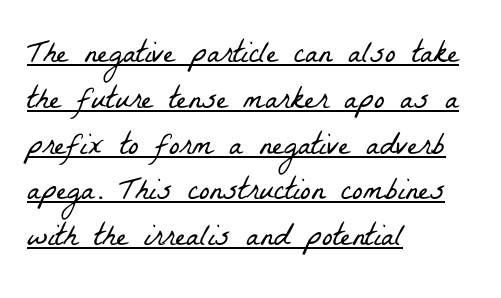
The image shows 32 px light, condensed serif type; set left-aligned, normal line spacing (1.43x), normal letter spacing, underlined; low stroke contrast and a medium x-height.
